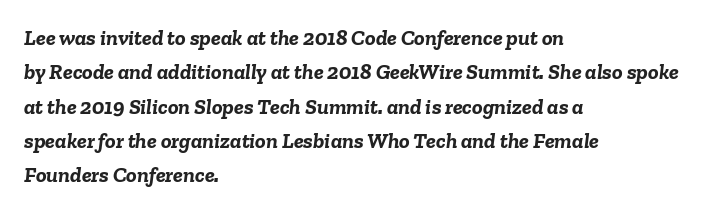
{"italic": "yes", "lean": "right", "slant_degrees": 6, "bold": "yes", "underline": "no", "align": "left", "line_spacing": "normal", "line_spacing_ratio": 1.56, "letter_spacing": "normal", "letter_spacing_em": 0.0, "glyph_px": 22}
